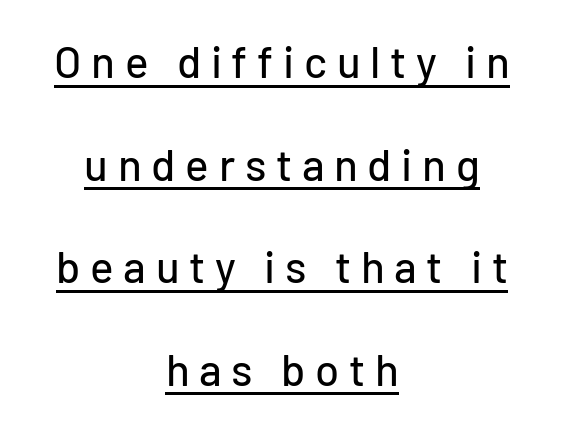
The image shows 44 px sans-serif type, upright; set centered, loose line spacing (2.33x), unusually wide letter spacing (+0.22 em), underlined; low stroke contrast and a medium x-height.
